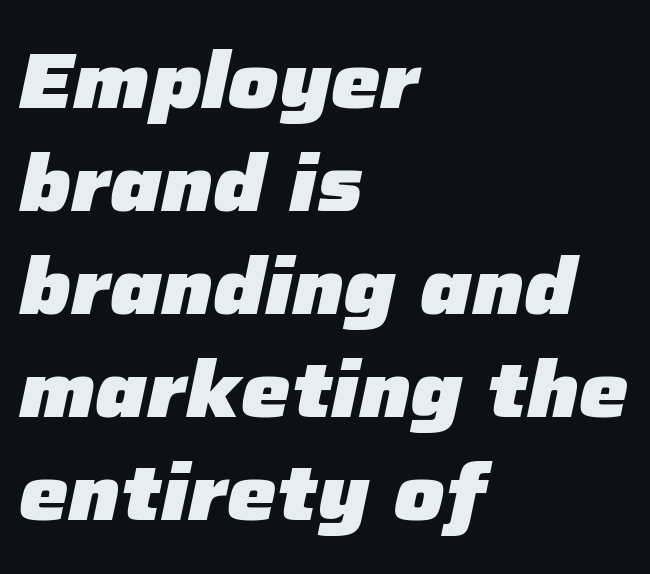
Q: Is the text bold? A: Yes.
Q: Is the text italic (slanted)? A: Yes, it leans right by about 12 degrees.
Q: Is the text underlined? A: No.
Q: How is the paragraph aligned? A: Left-aligned.
Q: Is the spacing between letters normal or unusually wide? A: Normal.
Q: Is the spacing between lines tight, normal or loose? A: Normal.
Q: Width (condensed, normal, or wide)? A: Normal.
Q: Stroke contrast? A: Low.
Q: x-height? A: Medium.
Q: Monospaced? A: No.
